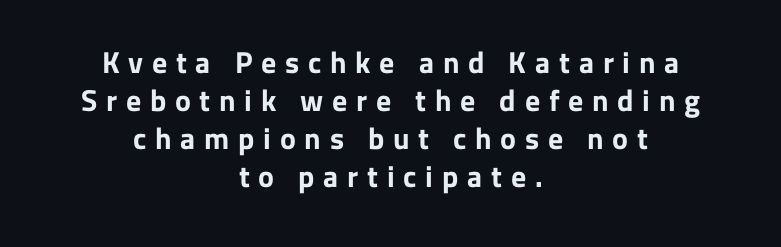
The image shows 30 px bold sans-serif type, upright; set centered, normal line spacing (1.27x), unusually wide letter spacing (+0.29 em), not underlined; low stroke contrast and a medium x-height.
